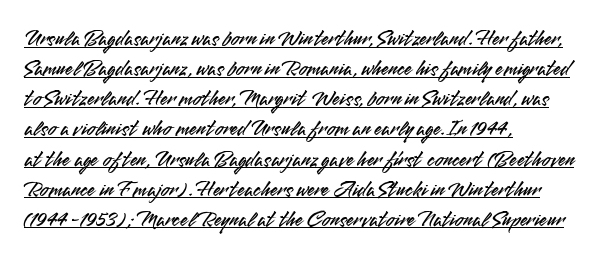
{"underline": "yes", "align": "left", "line_spacing": "normal", "line_spacing_ratio": 1.37, "letter_spacing": "normal", "letter_spacing_em": 0.0, "glyph_px": 22}
